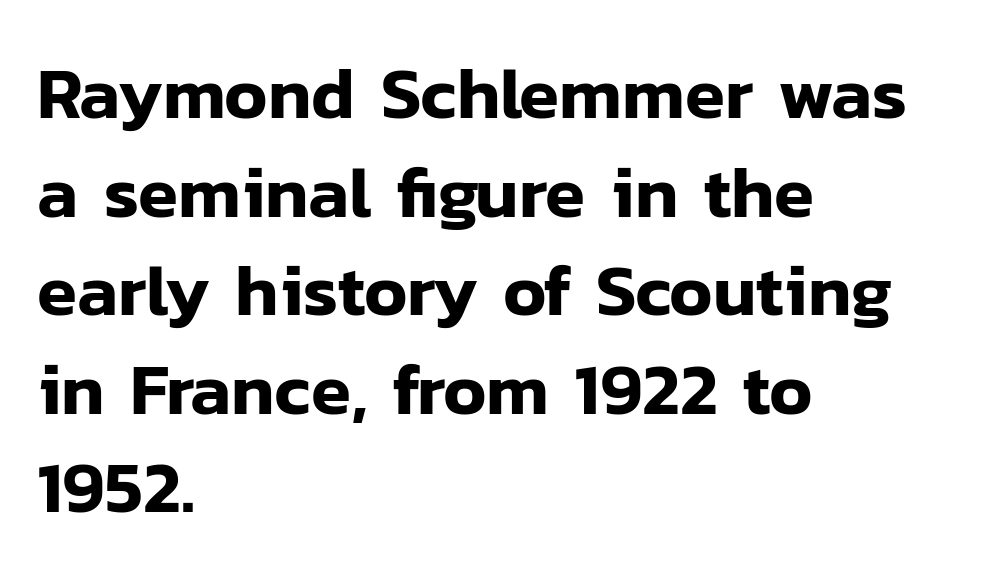
The image shows 73 px sans-serif type, upright; set left-aligned, normal line spacing (1.35x), normal letter spacing, not underlined; low stroke contrast and a medium x-height.
